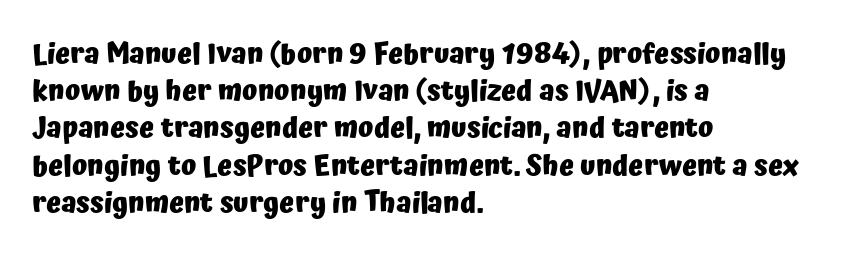
The rendering uses natural spacing where letterforms have individual widths. Characters follow at the spacing the type designer built in. Leading: standard. Descender tails drop into unmarked territory. Unlike italic type, these characters show no tilt at all. Grotesque or geometric, the face here clearly has no serifs.
